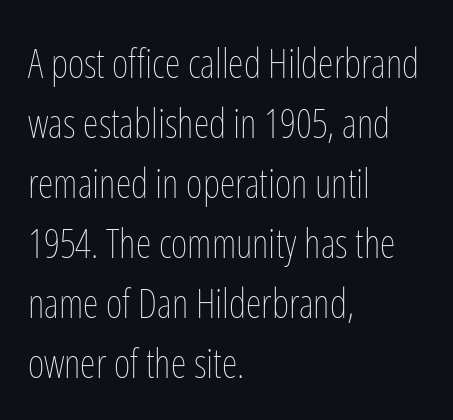
The image shows 40 px thin, condensed type, upright; set left-aligned, normal line spacing (1.5x), normal letter spacing, not underlined; low stroke contrast and a medium x-height.
